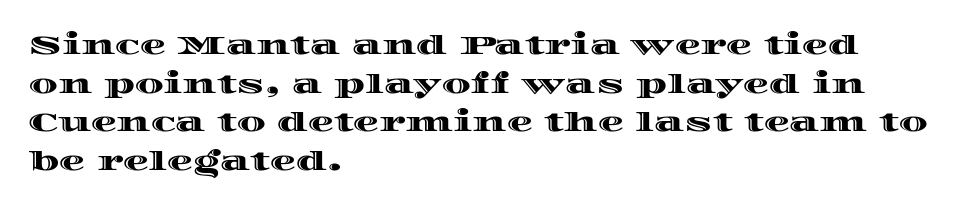
{"italic": "no", "underline": "no", "align": "left", "line_spacing": "normal", "line_spacing_ratio": 1.49, "letter_spacing": "normal", "letter_spacing_em": 0.0, "glyph_px": 26}
